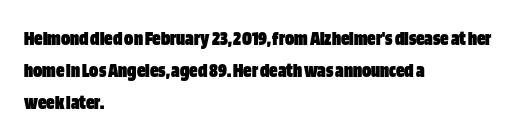
The image shows 21 px bold type, upright; set left-aligned, normal line spacing (1.53x), normal letter spacing, not underlined.
